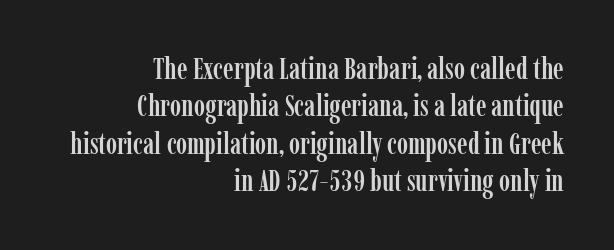
Rows of type keep a routine distance in the vertical direction. These lines are composed in type with serifs. Observe the ordinary spacing: letters are neighbours, not strangers. Casual observation: everything's shoved over to the right. Clear beneath every line of the passage. The face used here is proportionally spaced, like ordinary book or web type.
